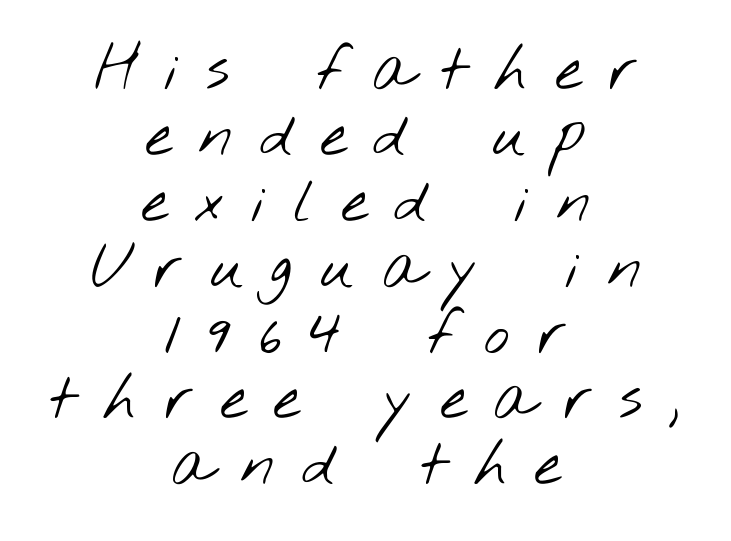
You could only call the tracking loose — the letters float apart. The face used here is proportionally spaced, like ordinary book or web type. The paragraph has two soft edges and a firm central axis. Ink coverage per letter is moderate at most. Just letters on the line, the space beneath them empty.
